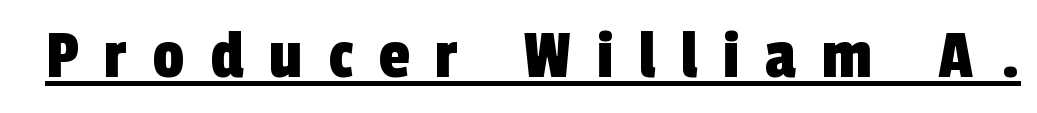
The image shows 71 px condensed sans-serif type; set unusually wide letter spacing (+0.36 em), underlined; a medium x-height.
